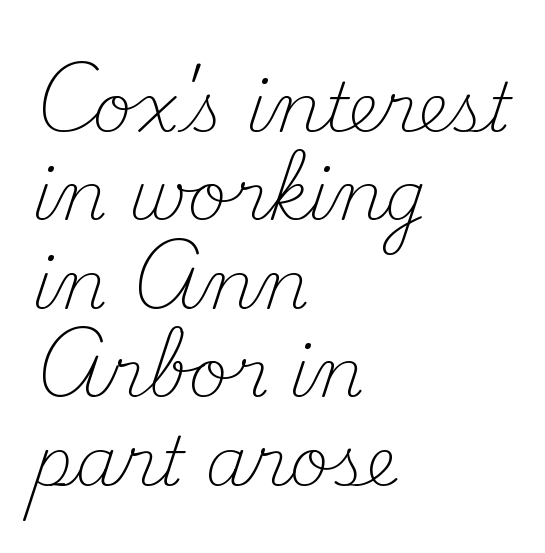
The image shows 68 px light serif type; set left-aligned, normal line spacing (1.3x), normal letter spacing, not underlined; medium stroke contrast and a small x-height.
